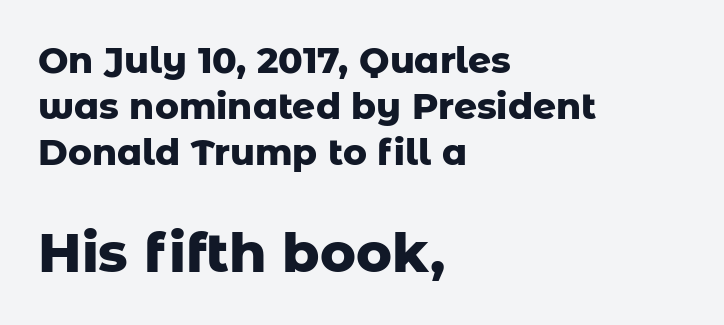
The image shows 54 px heavy sans-serif type, upright; set left-aligned, normal line spacing (1.28x), normal letter spacing, not underlined; the second (bottom) block is 1.5x larger; low stroke contrast and a medium x-height.
